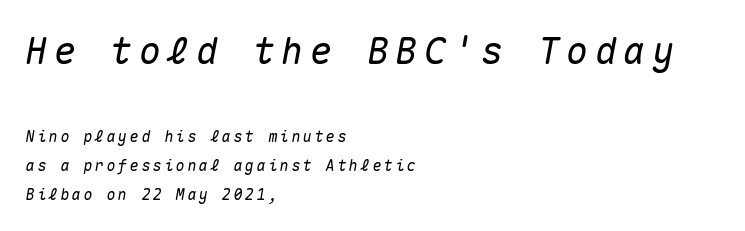
Quick note: italic. Visually, the top section dominates because its glyphs are scaled up. Line spacing here is loose. Bare-footed words on every line. Spacing verdict: monospaced, one width for all characters.
